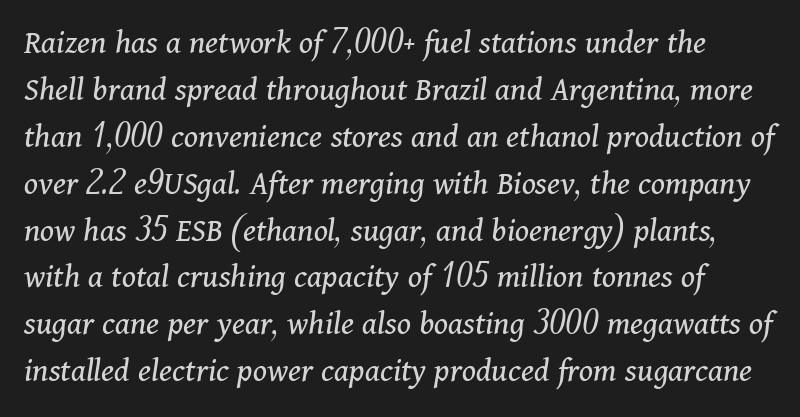
Q: Is the text bold? A: No.
Q: Is the text italic (slanted)? A: Yes, it leans right by about 11 degrees.
Q: Is the typeface a serif or a sans-serif typeface? A: Serif.
Q: Is the text underlined? A: No.
Q: Is the spacing between letters normal or unusually wide? A: Normal.
Q: Is the spacing between lines tight, normal or loose? A: Normal.
Q: Width (condensed, normal, or wide)? A: Normal.
Q: Stroke contrast? A: Medium.
Q: x-height? A: Medium.
Q: Monospaced? A: No.
